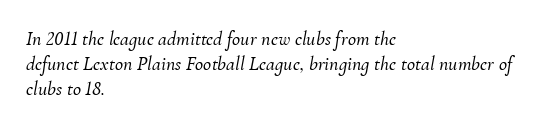
The image shows 20 px text type, italic (leaning right); set left-aligned, line spacing 1.24x, normal letter spacing, not underlined.
